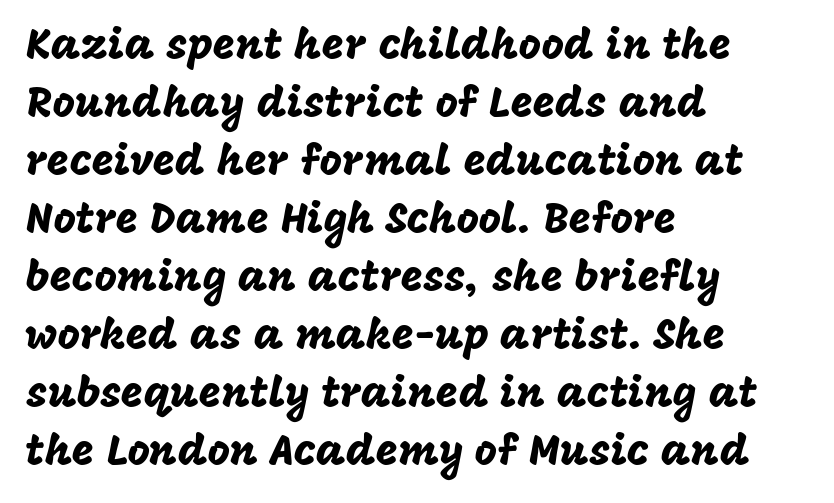
The image shows 43 px sans-serif type; set left-aligned, normal line spacing (1.35x), normal letter spacing, not underlined; low stroke contrast and a large x-height.
